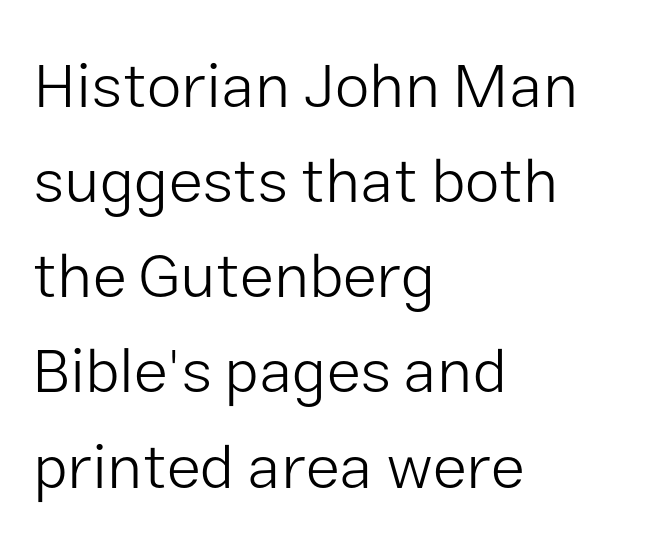
Q: Is the text bold? A: No.
Q: Is the text italic (slanted)? A: No, it is upright.
Q: Is the typeface a serif or a sans-serif typeface? A: Sans-serif.
Q: Is the text underlined? A: No.
Q: How is the paragraph aligned? A: Left-aligned.
Q: Is the spacing between letters normal or unusually wide? A: Normal.
Q: Is the spacing between lines tight, normal or loose? A: Normal.
Q: Width (condensed, normal, or wide)? A: Normal.
Q: Stroke contrast? A: Low.
Q: x-height? A: Medium.
Q: Monospaced? A: No.
